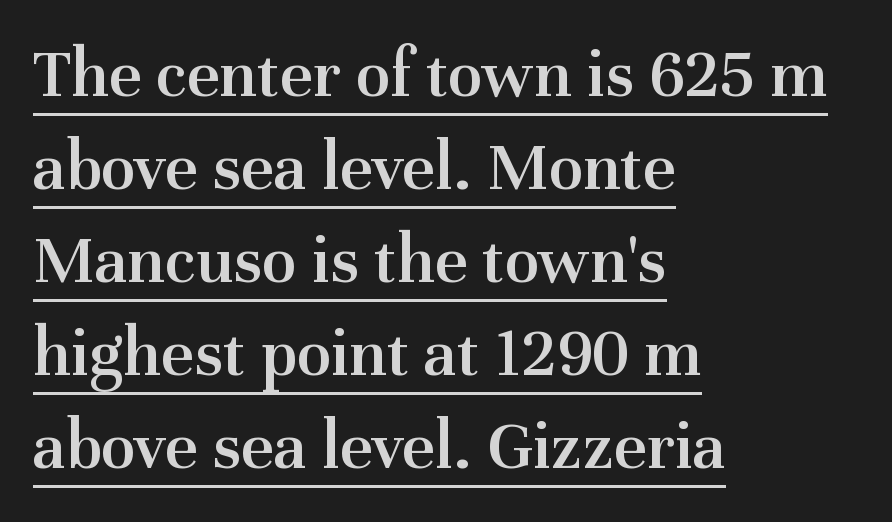
Q: Is the text bold? A: Semi-bold.
Q: Is the text italic (slanted)? A: No, it is upright.
Q: Is the typeface a serif or a sans-serif typeface? A: Serif.
Q: Is the text underlined? A: Yes.
Q: How is the paragraph aligned? A: Left-aligned.
Q: Is the spacing between letters normal or unusually wide? A: Normal.
Q: Is the spacing between lines tight, normal or loose? A: Normal.
Q: Width (condensed, normal, or wide)? A: Normal.
Q: Stroke contrast? A: Medium.
Q: x-height? A: Medium.
Q: Monospaced? A: No.
